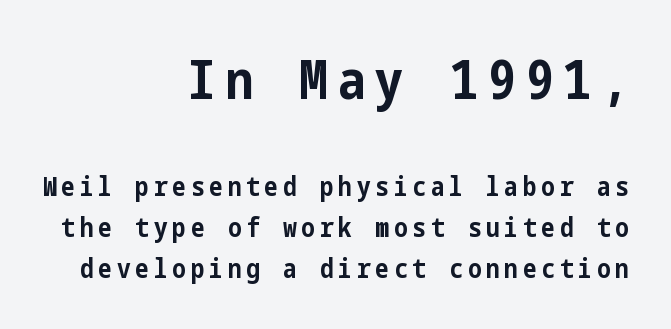
Every character sits straight up, as roman type does. Horizontal alignment here is rightward, an uncommon choice for prose. Unlike a traditional serif, this face leaves its strokes unadorned. You get the large type first, then a drop to smaller type. Typographic density is high because the face is bold.
